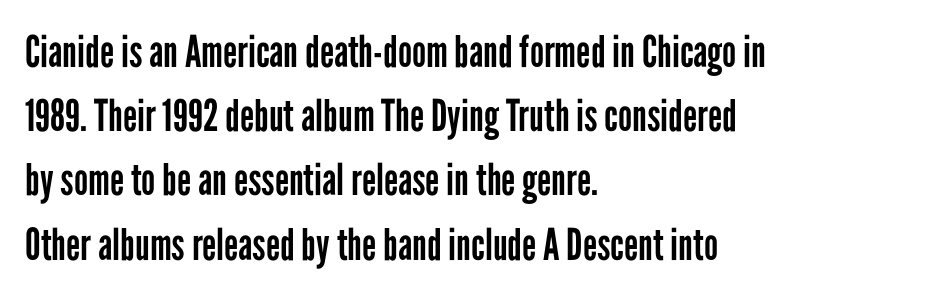
{"serif": "no", "italic": "no", "bold": "no", "weight": "regular", "width": "condensed", "stroke_contrast": "low", "x_height": "medium", "monospaced": "no", "underline": "no", "align": "left", "line_spacing": "normal", "line_spacing_ratio": 1.46, "letter_spacing": "normal", "letter_spacing_em": 0.0, "glyph_px": 44}
